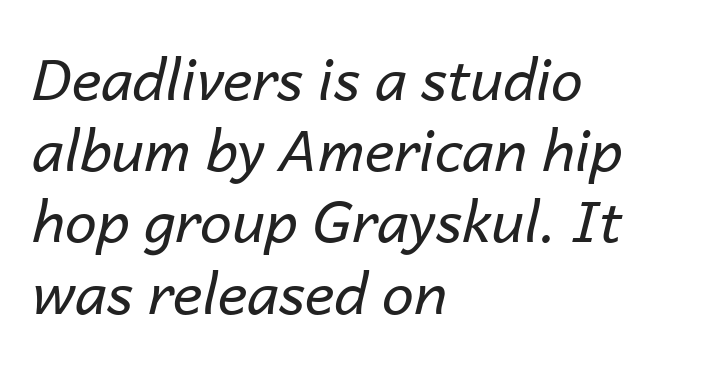
The image shows 57 px regular-weight type, italic (leaning right); set left-aligned, normal line spacing (1.25x), normal letter spacing, not underlined; low stroke contrast and a medium x-height.
